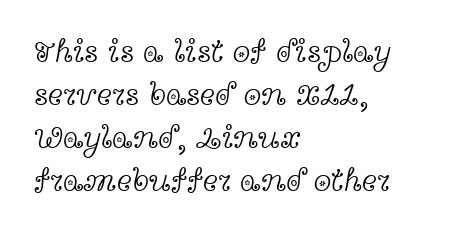
The image shows 32 px light, wide serif type, upright; set left-aligned, normal line spacing (1.34x), normal letter spacing, not underlined; a medium x-height.
